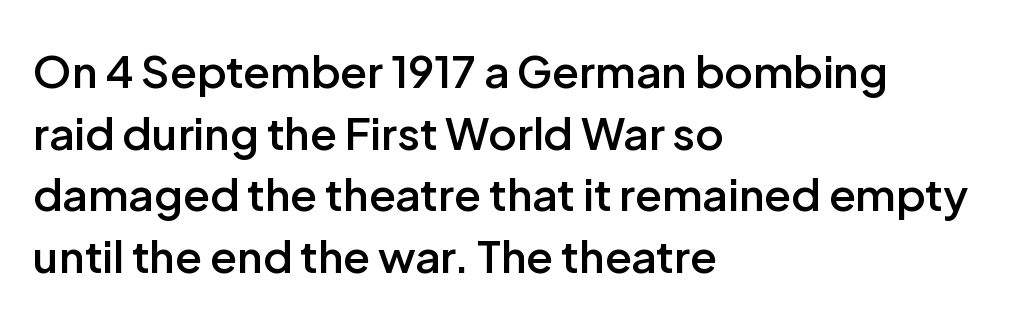
{"serif": "no", "italic": "no", "bold": "semi", "weight": "semibold", "width": "normal", "stroke_contrast": "low", "x_height": "medium", "monospaced": "no", "underline": "no", "align": "left", "line_spacing": "normal", "line_spacing_ratio": 1.4, "letter_spacing": "normal", "letter_spacing_em": 0.0, "glyph_px": 44}
